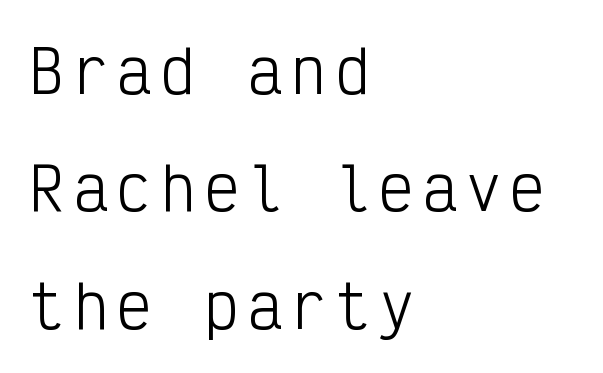
Q: Is the text bold? A: No.
Q: Is the text italic (slanted)? A: No, it is upright.
Q: Is the typeface a serif or a sans-serif typeface? A: Sans-serif.
Q: Is the text underlined? A: No.
Q: How is the paragraph aligned? A: Left-aligned.
Q: Is the spacing between lines tight, normal or loose? A: Loose.
Q: Width (condensed, normal, or wide)? A: Condensed.
Q: Stroke contrast? A: Low.
Q: x-height? A: Medium.
Q: Monospaced? A: Yes.
